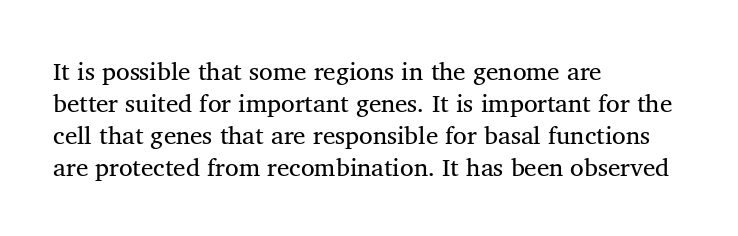
The image shows 25 px text type, upright; set left-aligned, normal line spacing (1.28x), normal letter spacing, not underlined.
